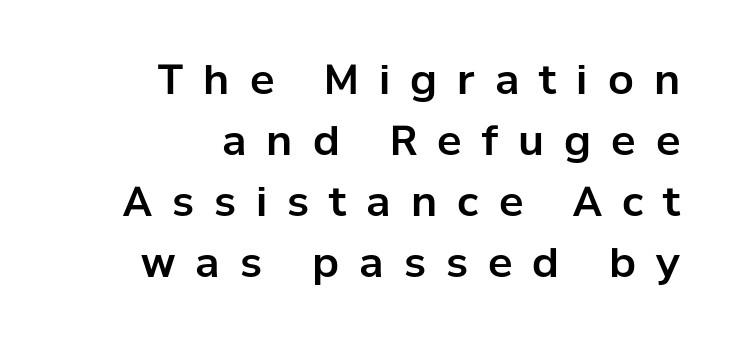
The image shows 41 px sans-serif type, upright; set right-aligned, normal line spacing (1.49x), unusually wide letter spacing (+0.49 em), not underlined; low stroke contrast and a medium x-height.
